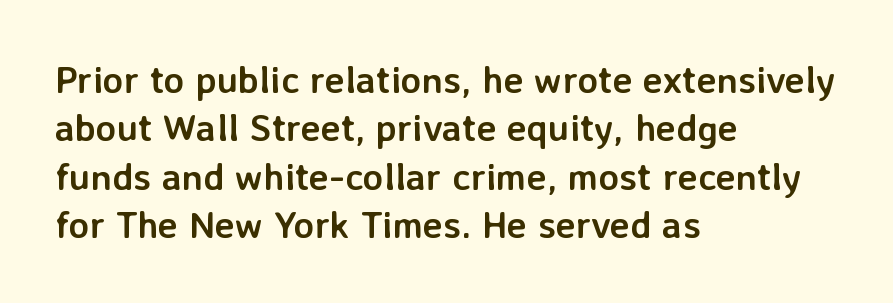
Does the copy run flush right? No — it runs flush left. A typesetter would call this proportional, since set widths differ per character. The face used here is a sans, in the tradition of grotesques and geometrics. A typesetter would call this leading conventional body-copy spacing.
